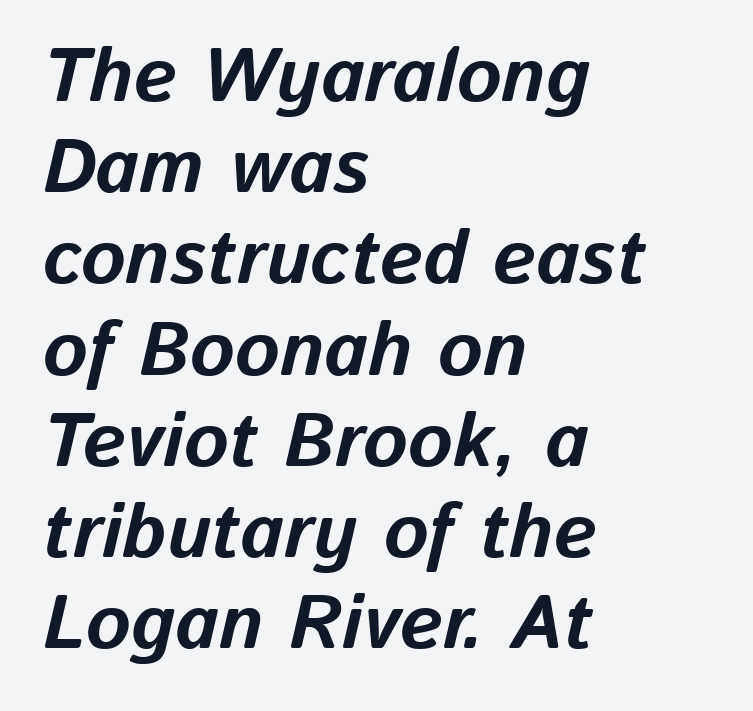
Q: Is the text bold? A: Yes.
Q: Is the text italic (slanted)? A: Yes, it leans right by about 13 degrees.
Q: Is the text underlined? A: No.
Q: How is the paragraph aligned? A: Left-aligned.
Q: Is the spacing between letters normal or unusually wide? A: Normal.
Q: Width (condensed, normal, or wide)? A: Normal.
Q: Stroke contrast? A: Low.
Q: x-height? A: Medium.
Q: Monospaced? A: No.
